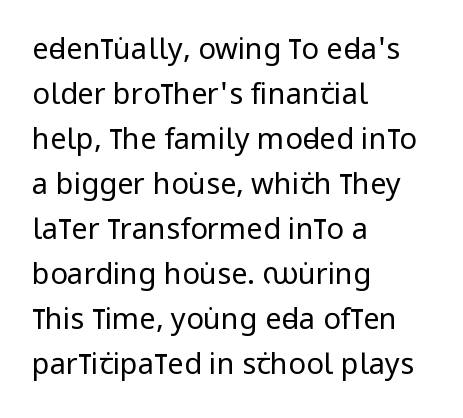
Characters follow at the spacing the type designer built in. Is the type heavy? It reads as light-to-regular instead. The letters stand straight up with perfectly vertical stems. Examine the stroke ends and you'll find no serifs. Notice how the passage keeps a crisp vertical edge on the left only. The rendering uses natural spacing where letterforms have individual widths.
